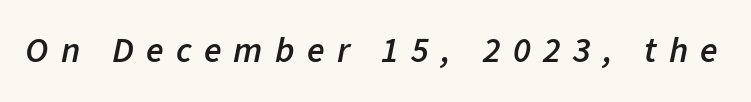
The image shows 36 px semibold type, italic (leaning right); set unusually wide letter spacing (+0.34 em), not underlined; low stroke contrast and a medium x-height.
